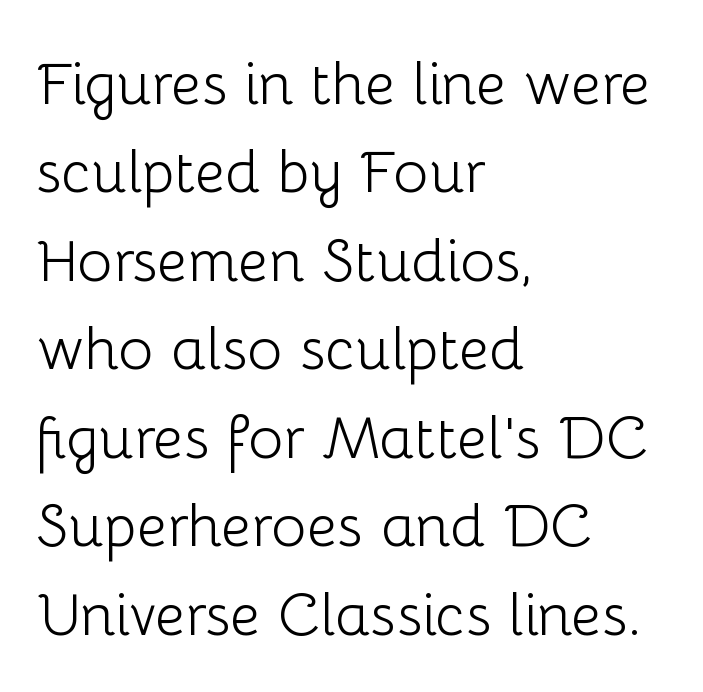
The image shows 59 px light sans-serif type, upright; set left-aligned, normal line spacing (1.5x), normal letter spacing, not underlined; low stroke contrast and a medium x-height.
